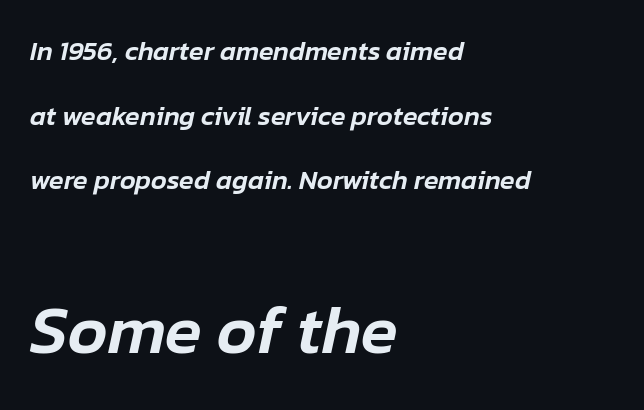
{"italic": "yes", "lean": "right", "slant_degrees": 12, "width": "normal", "stroke_contrast": "low", "x_height": "medium", "monospaced": "no", "underline": "no", "align": "left", "line_spacing": "loose", "line_spacing_ratio": 2.39, "letter_spacing": "normal", "letter_spacing_em": 0.0, "larger_block": "second", "size_ratio": 2.52, "glyph_px": 68}
